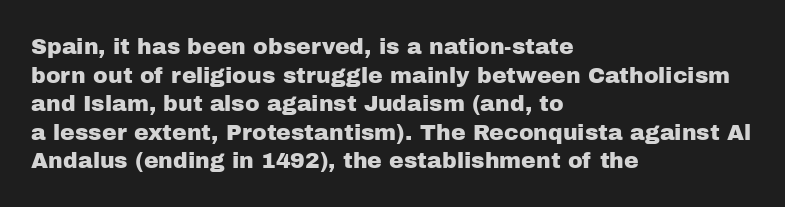
A normal amount of white space separates one row of letters from the next. Unmarked baselines from the first word to the last. These lines were composed using upright roman letters. Compared with typical body copy, the letter spacing here is the same. Line beginnings align vertically; line endings do not.
